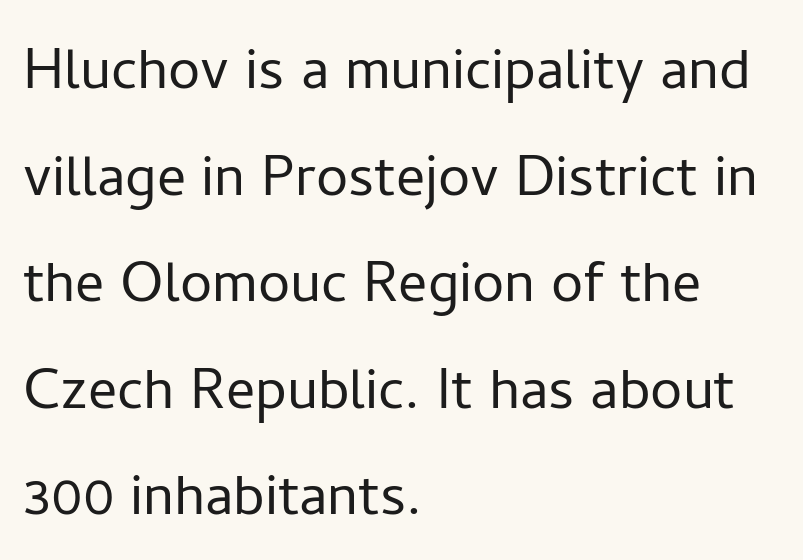
Notice how descenders clear the ascenders below comfortably — that's standard leading. Nope, no serifs anywhere on these letters. Between one letter and the next there's only the usual sliver of space. Caption: face not bold, strokes unweighted. Spacing verdict: proportional, widths tailored to each character.
